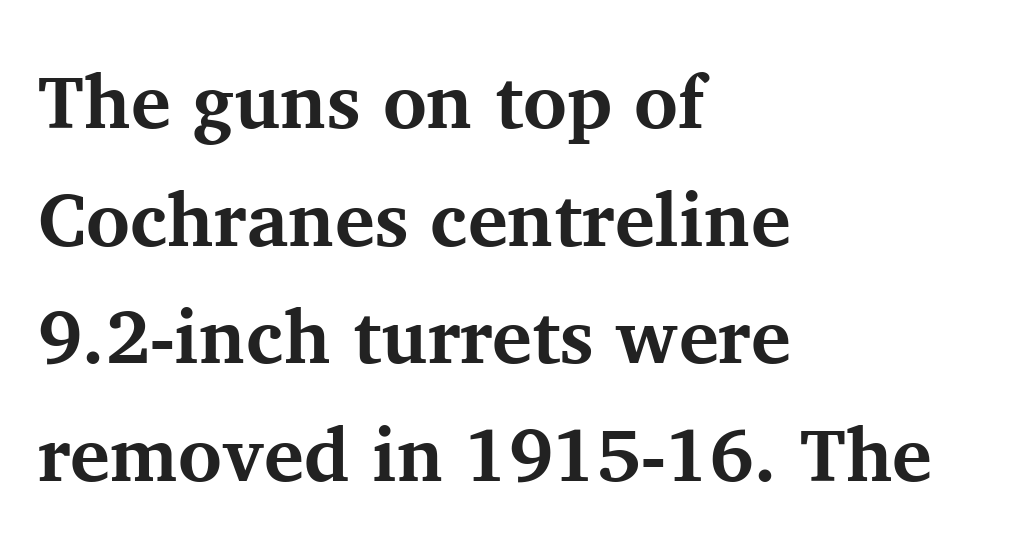
{"serif": "yes", "italic": "no", "bold": "yes", "weight": "bold", "width": "normal", "stroke_contrast": "medium", "x_height": "medium", "monospaced": "no", "underline": "no", "align": "left", "line_spacing": "normal", "line_spacing_ratio": 1.57, "letter_spacing": "normal", "letter_spacing_em": 0.0, "glyph_px": 75}
